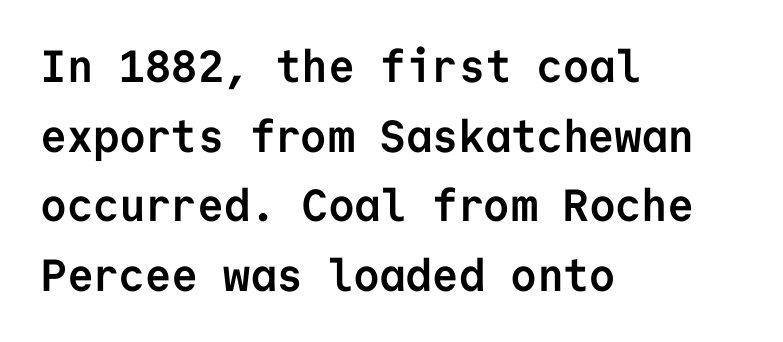
{"serif": "no", "italic": "no", "bold": "yes", "weight": "semibold", "width": "normal", "stroke_contrast": "low", "x_height": "medium", "monospaced": "yes", "underline": "no", "align": "left", "line_spacing": "normal", "line_spacing_ratio": 1.55, "letter_spacing": "normal", "letter_spacing_em": 0.0, "glyph_px": 45}
